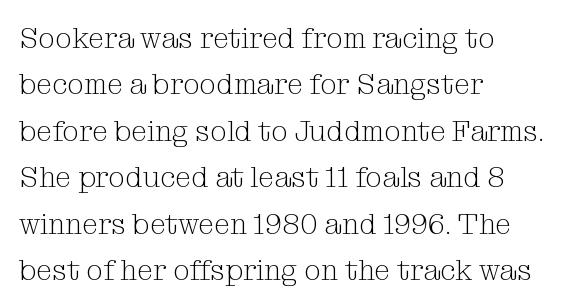
The image shows 29 px light serif type, upright; set left-aligned, normal line spacing (1.6x), normal letter spacing, not underlined; medium stroke contrast and a medium x-height.
